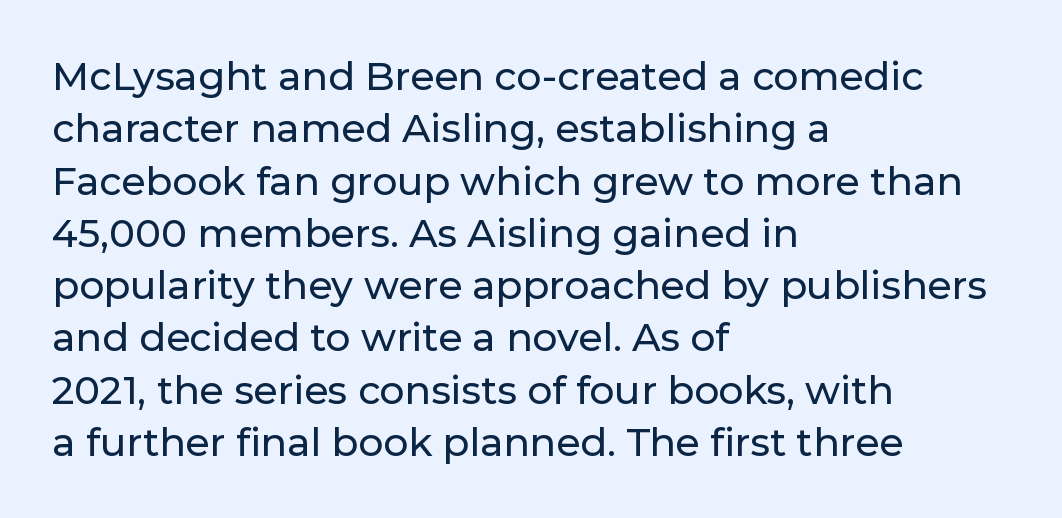
{"serif": "no", "italic": "no", "width": "normal", "stroke_contrast": "low", "x_height": "medium", "monospaced": "no", "underline": "no", "align": "left", "line_spacing": "normal", "line_spacing_ratio": 1.34, "letter_spacing": "normal", "letter_spacing_em": 0.0, "glyph_px": 39}
